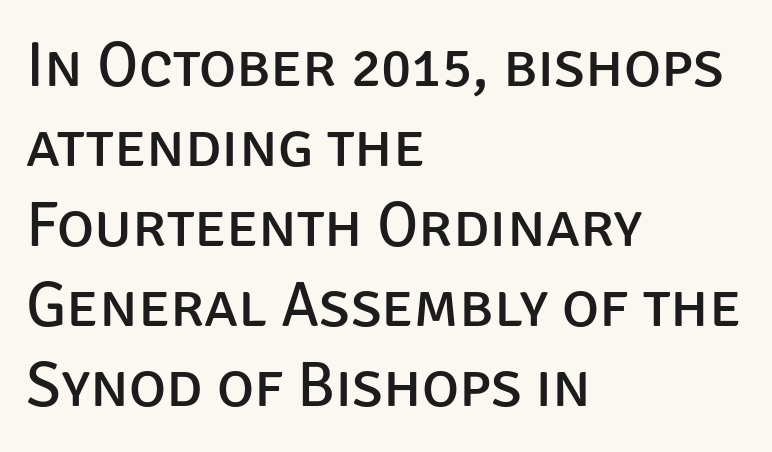
{"serif": "no", "italic": "no", "bold": "no", "weight": "regular", "width": "normal", "stroke_contrast": "low", "x_height": "large", "monospaced": "no", "underline": "no", "align": "left", "line_spacing": "normal", "line_spacing_ratio": 1.27, "letter_spacing": "normal", "letter_spacing_em": 0.0, "glyph_px": 63}
